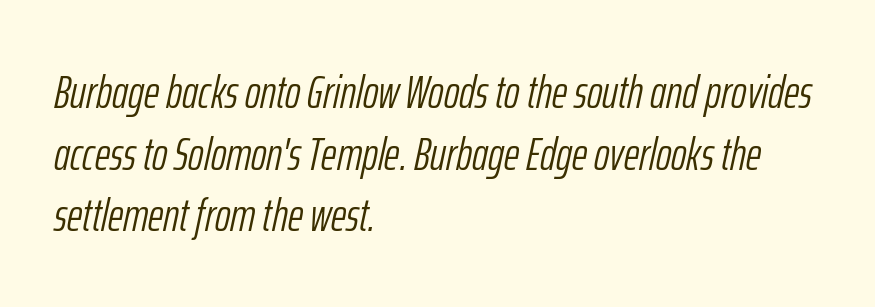
These lines stack with their left ends in a neat column. Compared with a typical body face, this is equally light or lighter still. Summary of vertical rhythm: regular, with standard interline spacing. The foot of each line stays bare and open. Is the type slanted? Yes — the strokes lean at a clear angle. Looks like regular typesetting: each glyph gets only the width it needs.
